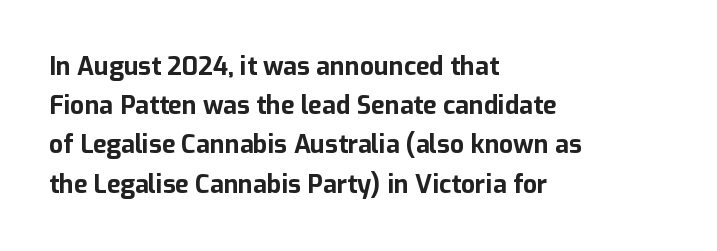
There is no visible air inserted between adjacent glyphs. This sample is left-justified, so line endings fall wherever the words run out. Normally led — the rows are evenly, conventionally spaced. The lettering holds an erect, upright posture throughout.
